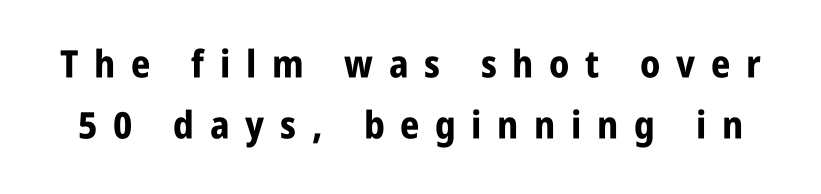
{"serif": "no", "italic": "no", "bold": "yes", "weight": "bold", "width": "condensed", "stroke_contrast": "low", "x_height": "large", "monospaced": "no", "underline": "no", "line_spacing": "normal", "line_spacing_ratio": 1.6, "letter_spacing": "wide", "letter_spacing_em": 0.41, "glyph_px": 38}
